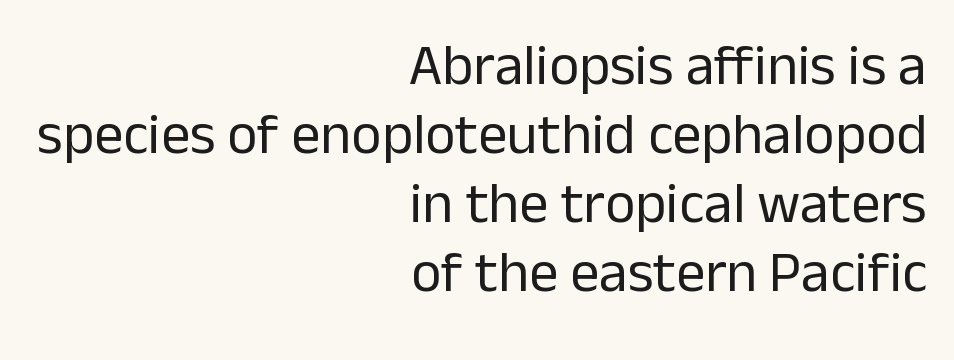
The image shows 58 px regular-weight sans-serif type, upright; set right-aligned, line spacing 1.19x, normal letter spacing, not underlined; low stroke contrast and a medium x-height.
